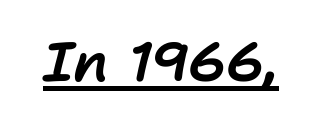
Q: Is the text italic (slanted)? A: Yes, it leans right by about 11 degrees.
Q: Is the text underlined? A: Yes.
Q: Is the spacing between letters normal or unusually wide? A: Normal.
Q: Width (condensed, normal, or wide)? A: Normal.
Q: Stroke contrast? A: Low.
Q: x-height? A: Medium.
Q: Monospaced? A: No.
